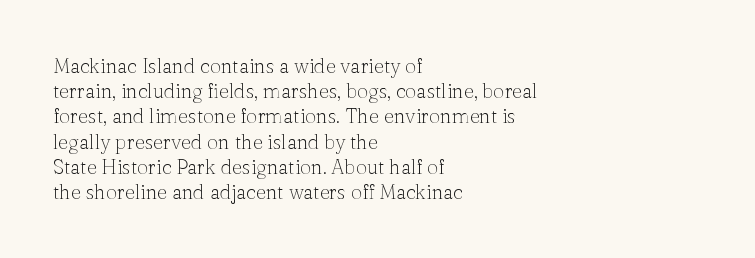
The image shows 20 px text type, upright; set left-aligned, normal line spacing (1.26x), normal letter spacing, not underlined.
